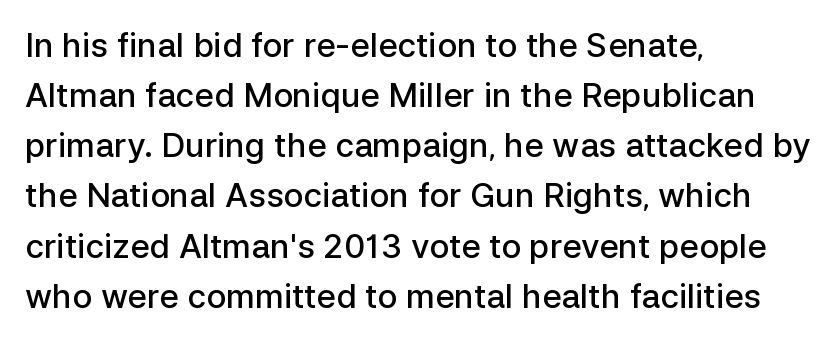
Q: Is the text bold? A: Semi-bold.
Q: Is the text italic (slanted)? A: No, it is upright.
Q: Is the typeface a serif or a sans-serif typeface? A: Sans-serif.
Q: Is the text underlined? A: No.
Q: How is the paragraph aligned? A: Left-aligned.
Q: Is the spacing between letters normal or unusually wide? A: Normal.
Q: Is the spacing between lines tight, normal or loose? A: Normal.
Q: Width (condensed, normal, or wide)? A: Normal.
Q: Stroke contrast? A: Low.
Q: x-height? A: Medium.
Q: Monospaced? A: No.
